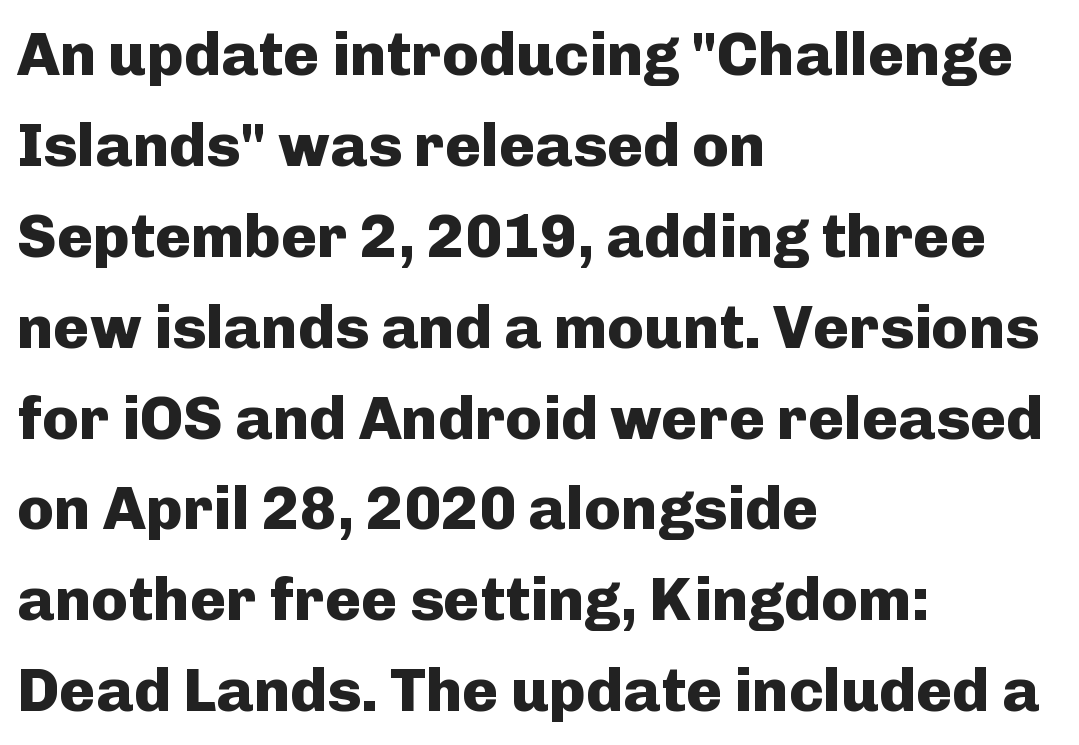
These lines are composed in type without serifs. Layout note: lines flush left. A typesetter would call this proportional, since set widths differ per character. These lines sit exactly where default settings would place them.
